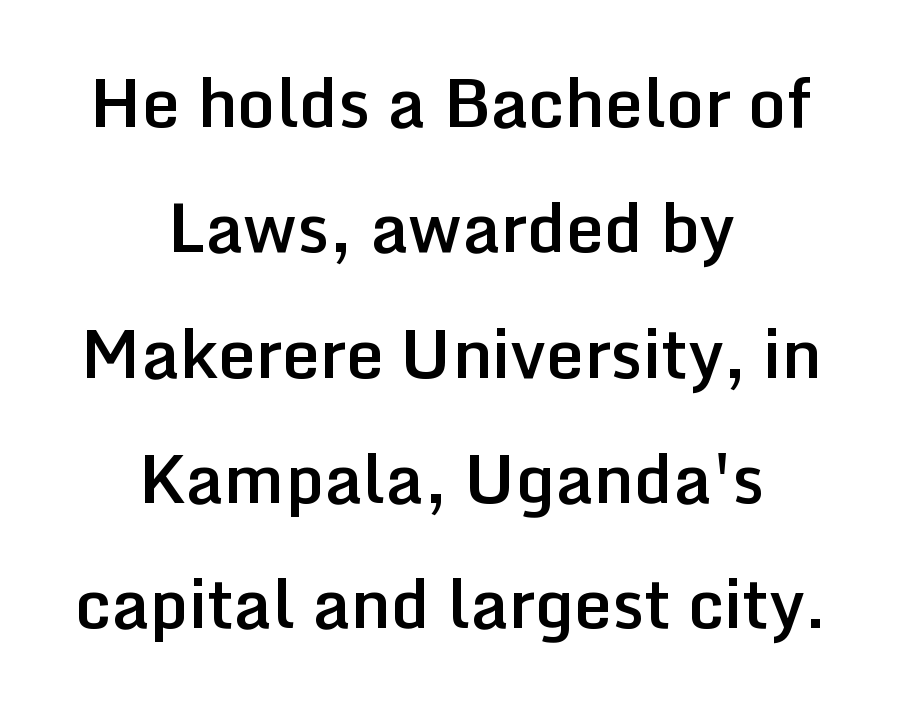
{"serif": "no", "italic": "no", "bold": "semi", "weight": "semibold", "width": "normal", "stroke_contrast": "low", "x_height": "medium", "monospaced": "no", "underline": "no", "align": "center", "line_spacing_ratio": 1.87, "letter_spacing": "normal", "letter_spacing_em": 0.0, "glyph_px": 67}
